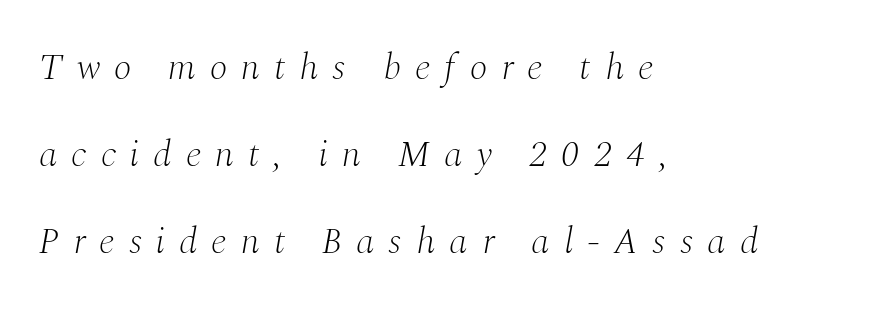
Spacing verdict: proportional, widths tailored to each character. Stems and bowls with no extra thickness — not bold. A typesetter would mark this as italic. Are there feet on the stems? There are — it's a serif.
